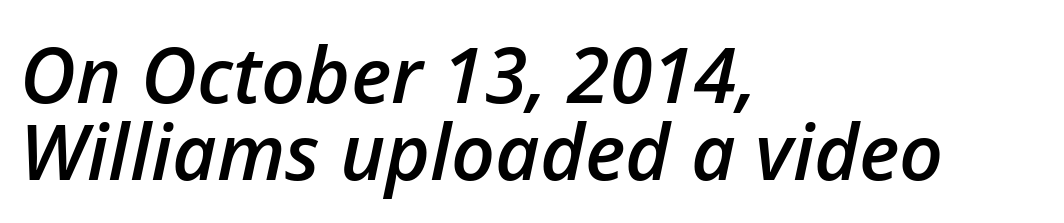
Is the type slanted? Yes — the strokes lean at a clear angle. Left-aligned paragraph, ragged on the right. Here the glyphs are tracked normally, forming tight word shapes. The space between consecutive lines is stingy. The typesetting leans somewhat heavy: a semibold. Here the designer chose a conventional face with non-uniform glyph widths.
